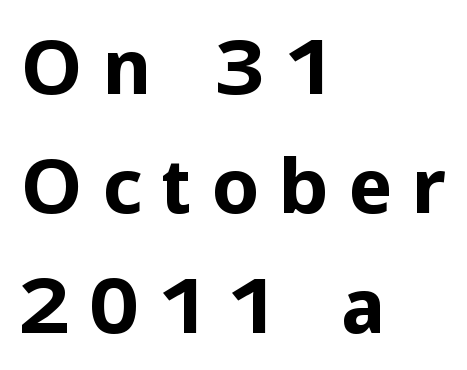
The image shows 76 px bold sans-serif type, upright; set left-aligned, normal line spacing (1.57x), unusually wide letter spacing (+0.25 em), not underlined; low stroke contrast and a medium x-height.
